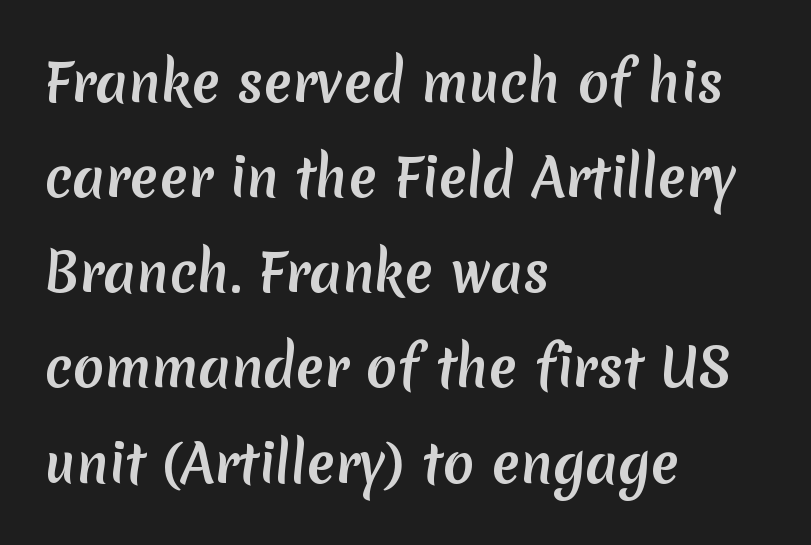
{"serif": "no", "width": "normal", "stroke_contrast": "medium", "x_height": "medium", "monospaced": "no", "underline": "no", "align": "left", "line_spacing_ratio": 1.83, "letter_spacing": "normal", "letter_spacing_em": 0.0, "glyph_px": 52}
